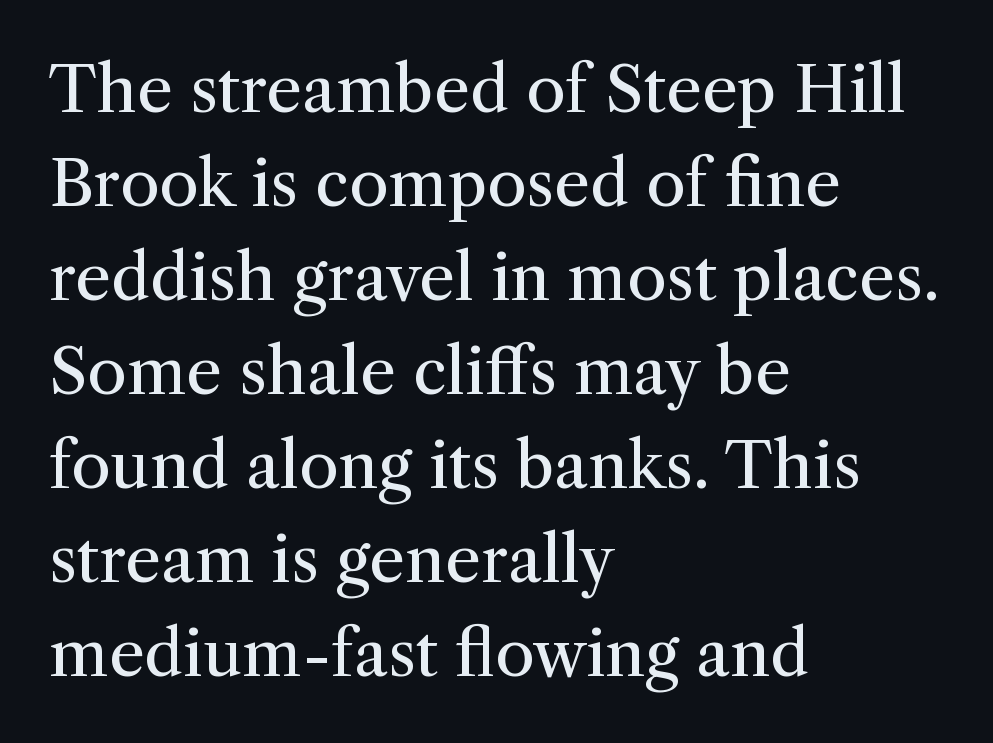
{"serif": "yes", "italic": "no", "bold": "no", "weight": "regular", "width": "normal", "stroke_contrast": "medium", "x_height": "medium", "monospaced": "no", "underline": "no", "align": "left", "line_spacing": "normal", "line_spacing_ratio": 1.47, "letter_spacing": "normal", "letter_spacing_em": 0.0, "glyph_px": 64}
